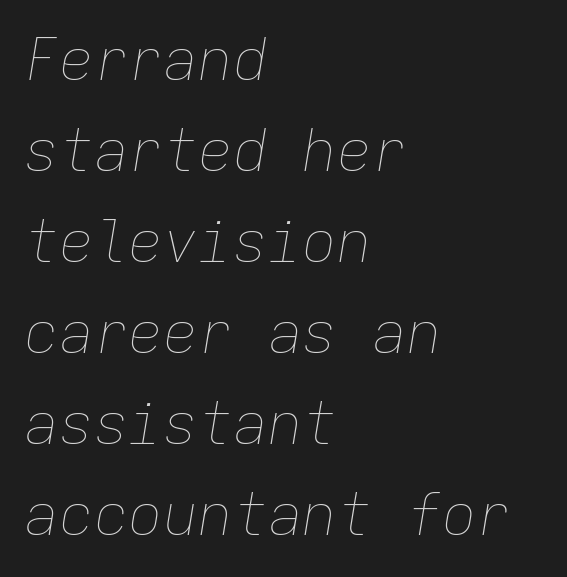
{"italic": "yes", "lean": "right", "slant_degrees": 9, "bold": "no", "weight": "thin", "width": "normal", "stroke_contrast": "low", "x_height": "medium", "monospaced": "yes", "underline": "no", "align": "left", "line_spacing": "normal", "line_spacing_ratio": 1.57, "letter_spacing": "normal", "letter_spacing_em": 0.0, "glyph_px": 58}
